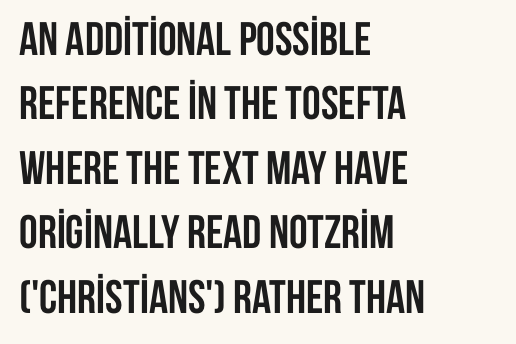
The image shows 47 px semibold, condensed sans-serif type, upright; set left-aligned, normal line spacing (1.37x), normal letter spacing, not underlined; low stroke contrast and a large x-height.
